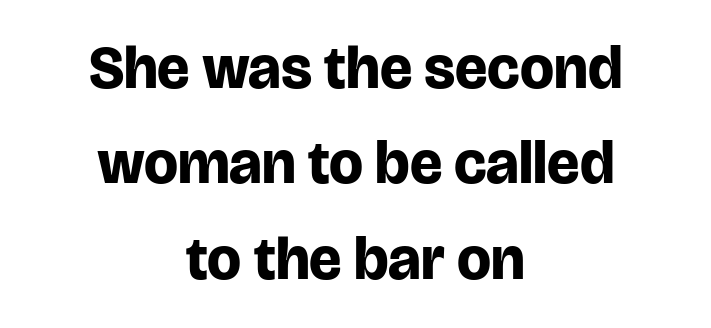
You can tell it's not italic because the verticals are truly vertical. Glyph-to-glyph distance matches everyday printed text. Do the characters align in a grid? No, the font is proportional. I'd call this a sans setting — the letters go barefoot. Thick stems and heavy bowls — unmistakably bold. Words float on clear page, feet unadorned.
